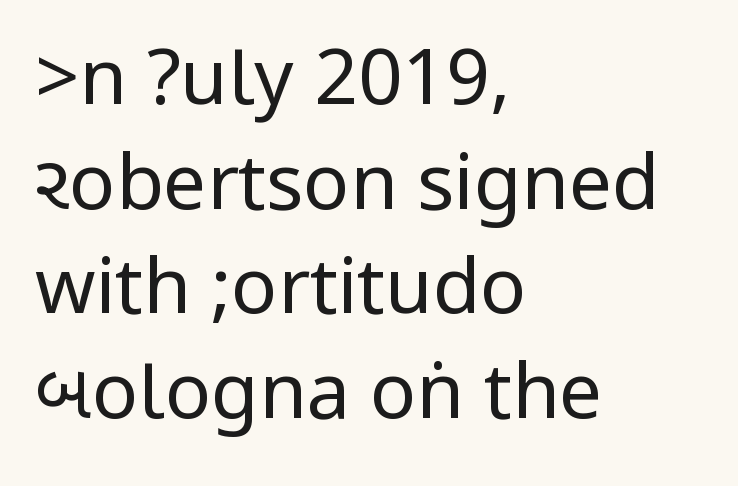
{"serif": "no", "italic": "no", "bold": "no", "weight": "regular", "width": "condensed", "stroke_contrast": "low", "underline": "no", "align": "left", "line_spacing": "normal", "line_spacing_ratio": 1.36, "letter_spacing": "normal", "letter_spacing_em": 0.0, "glyph_px": 77}
